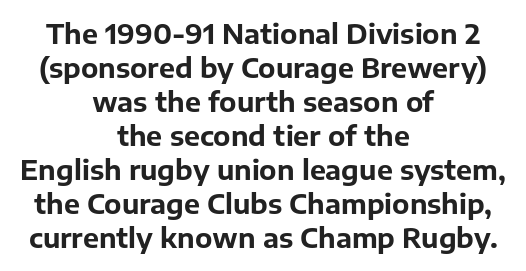
The letters stand upright; this is a roman face. Regular leading. Pretty heavy lettering here — definitely bold. The compositor balanced each line on the midline. Decoration check: the copy has no underline.
